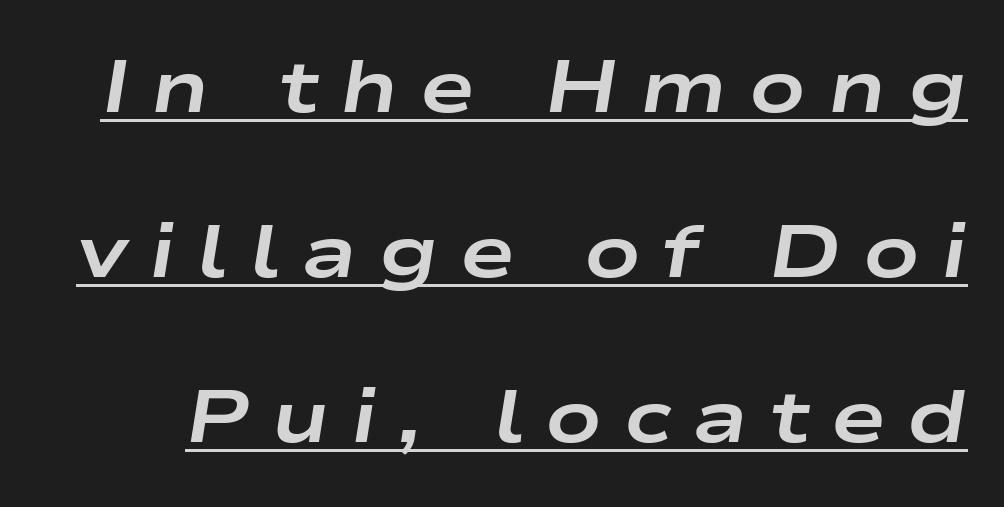
The image shows 74 px bold, wide type, italic (leaning right); set loose line spacing (2.23x), unusually wide letter spacing (+0.29 em), underlined; low stroke contrast and a medium x-height.
